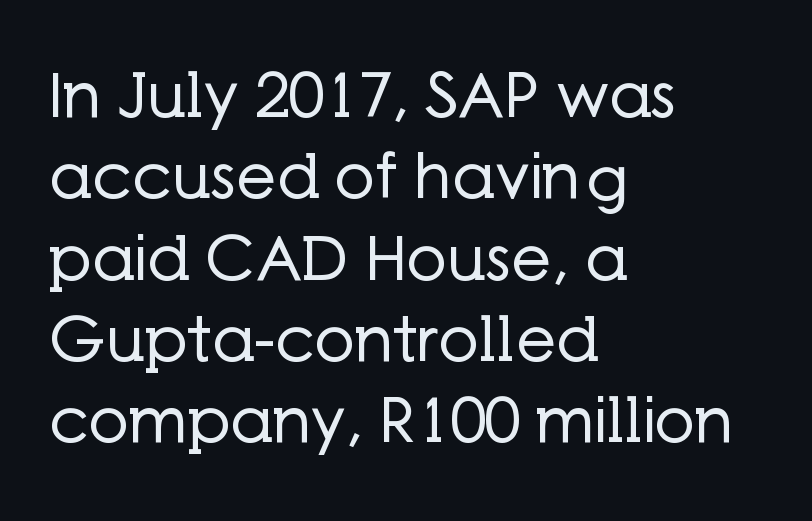
Q: Is the text bold? A: No.
Q: Is the text italic (slanted)? A: No, it is upright.
Q: Is the typeface a serif or a sans-serif typeface? A: Sans-serif.
Q: Is the text underlined? A: No.
Q: How is the paragraph aligned? A: Left-aligned.
Q: Is the spacing between letters normal or unusually wide? A: Normal.
Q: Is the spacing between lines tight, normal or loose? A: Normal.
Q: Width (condensed, normal, or wide)? A: Normal.
Q: Stroke contrast? A: Low.
Q: x-height? A: Medium.
Q: Monospaced? A: No.
